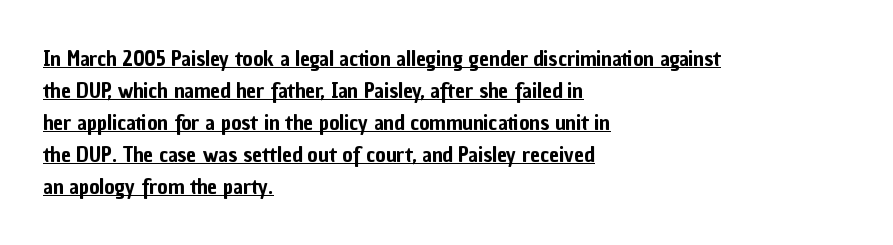
Q: Is the text italic (slanted)? A: No, it is upright.
Q: Is the text underlined? A: Yes.
Q: How is the paragraph aligned? A: Left-aligned.
Q: Is the spacing between letters normal or unusually wide? A: Normal.
Q: Is the spacing between lines tight, normal or loose? A: Normal.
